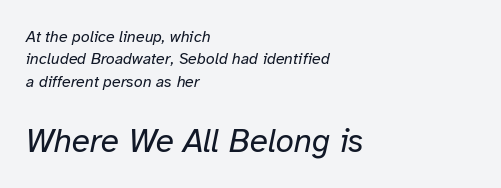
Vertical stems look standard width or narrower in stroke. This is oblique type, the kind used for emphasis or titles. The letters advance in unequal steps, a hallmark of proportional type. Honestly, there is no underline to notice here at all. Horizontally, the lines are justified to the leading edge only. The letters sit at their default tracking, neither squeezed nor spread.
